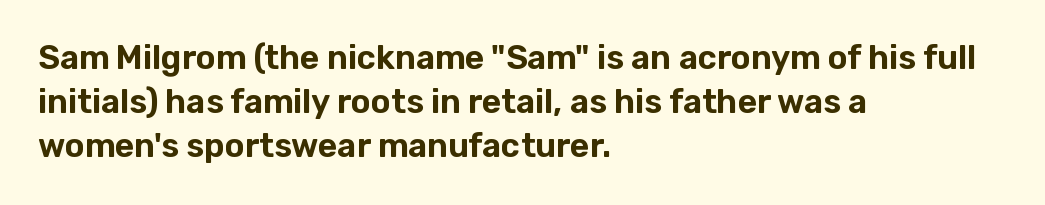
Q: Is the text italic (slanted)? A: No, it is upright.
Q: Is the typeface a serif or a sans-serif typeface? A: Sans-serif.
Q: Is the text underlined? A: No.
Q: How is the paragraph aligned? A: Left-aligned.
Q: Is the spacing between letters normal or unusually wide? A: Normal.
Q: Is the spacing between lines tight, normal or loose? A: Normal.
Q: Width (condensed, normal, or wide)? A: Normal.
Q: Stroke contrast? A: Low.
Q: x-height? A: Medium.
Q: Monospaced? A: No.
